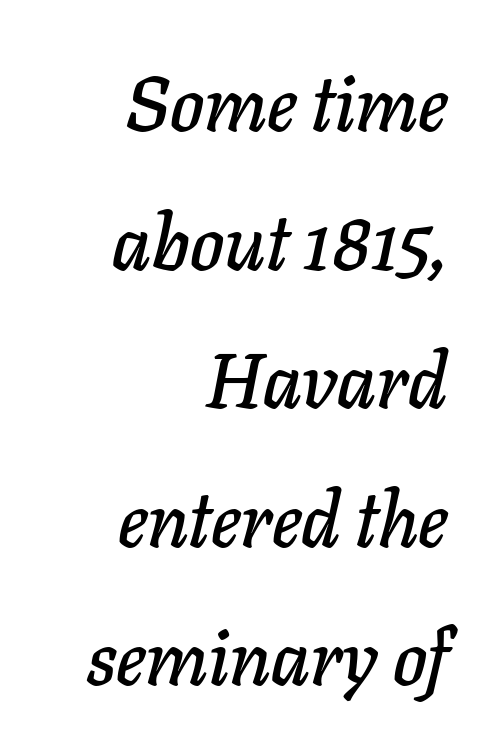
Only glyphs here, with clear space below each row. These lines stack with their right ends in a neat column. Spacing verdict: proportional, widths tailored to each character. Compared with typical body copy, the letter spacing here is the same.
